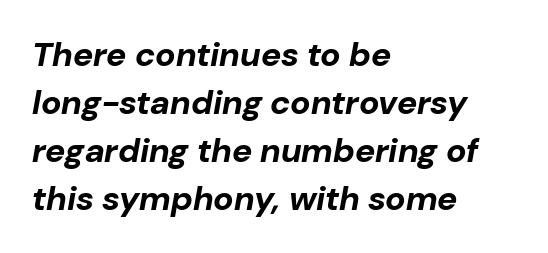
Visually the block forms a straight wall on the left and a jagged coastline on the right. Does the weight exceed regular? Yes, all the way to bold. Observe the ordinary spacing: letters are neighbours, not strangers. The lines sit at an ordinary, default distance from one another. Think of a printed novel: that variable character pitch is what you see here.
